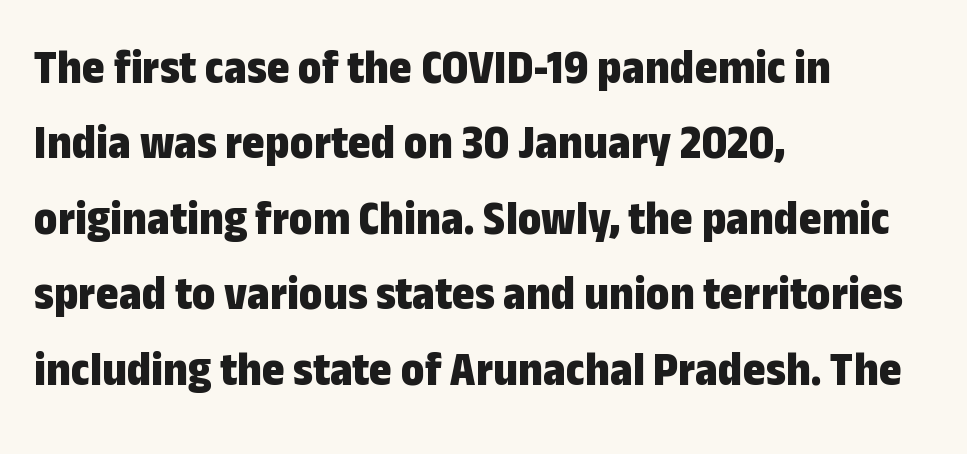
Caption: bold face, heavy strokes. Horizontally, the lines are justified to the leading edge only. Characters follow at the spacing the type designer built in. To sum up the face: it is a sans, with no serifs.
